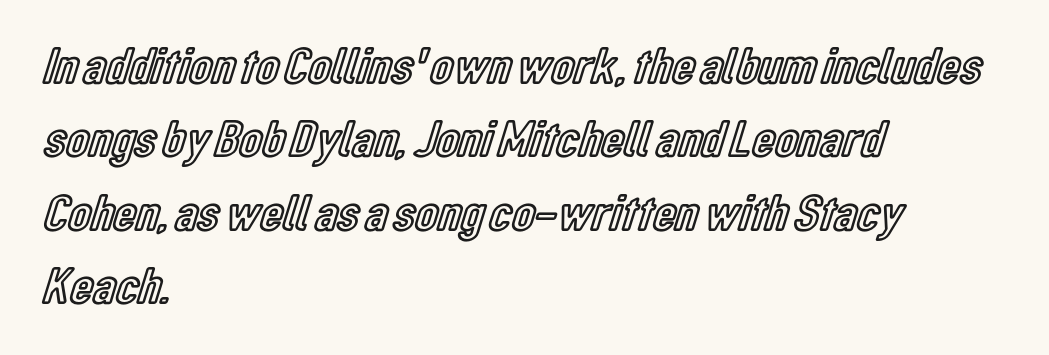
{"width": "condensed", "x_height": "medium", "monospaced": "no", "underline": "no", "align": "left", "line_spacing": "normal", "line_spacing_ratio": 1.41, "letter_spacing": "normal", "letter_spacing_em": 0.0, "glyph_px": 52}
